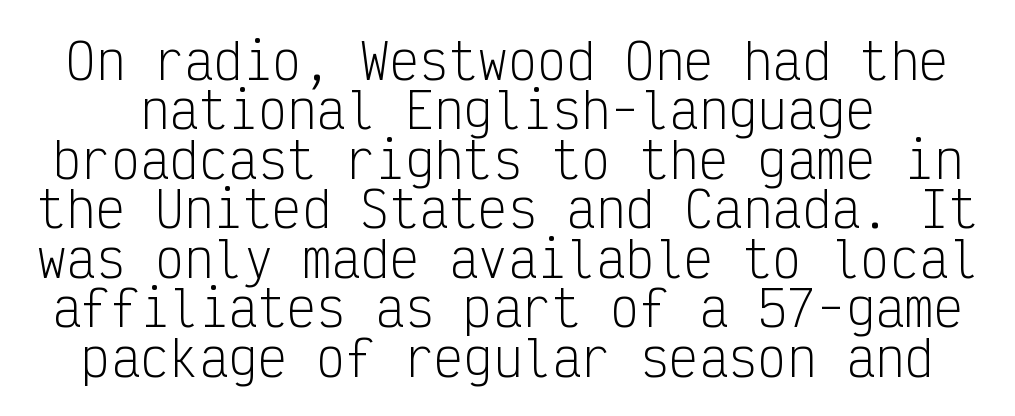
Q: Is the text bold? A: No.
Q: Is the text italic (slanted)? A: No, it is upright.
Q: Is the typeface a serif or a sans-serif typeface? A: Sans-serif.
Q: Is the text underlined? A: No.
Q: Is the spacing between letters normal or unusually wide? A: Normal.
Q: Is the spacing between lines tight, normal or loose? A: Tight.
Q: Width (condensed, normal, or wide)? A: Condensed.
Q: Stroke contrast? A: Low.
Q: x-height? A: Medium.
Q: Monospaced? A: Yes.
